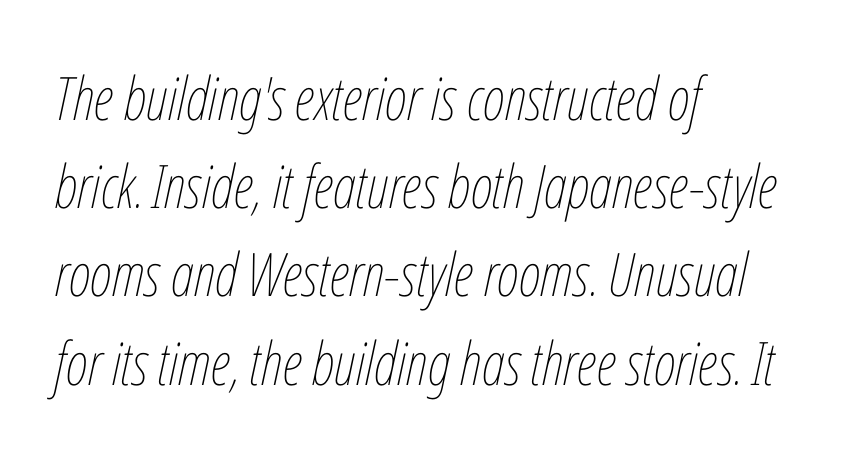
{"italic": "yes", "lean": "right", "slant_degrees": 12, "bold": "no", "weight": "thin", "width": "condensed", "stroke_contrast": "low", "x_height": "medium", "monospaced": "no", "underline": "no", "align": "left", "line_spacing": "normal", "line_spacing_ratio": 1.47, "letter_spacing": "normal", "letter_spacing_em": 0.0, "glyph_px": 60}
